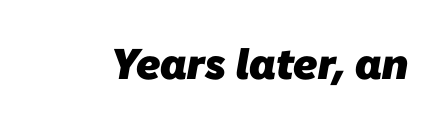
{"serif": "no", "bold": "yes", "weight": "heavy", "width": "normal", "stroke_contrast": "low", "x_height": "medium", "monospaced": "no", "underline": "no", "letter_spacing": "normal", "letter_spacing_em": 0.0, "glyph_px": 43}
